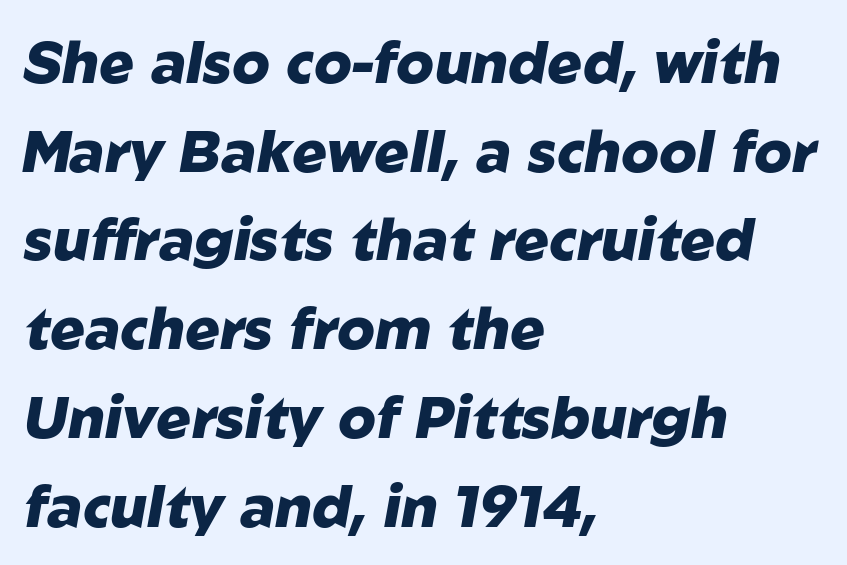
Plenty of ink on the page — the face is bold. Character widths vary here, with narrow letters taking less room than wide ones. No extra tracking has been applied to these lines. If you drew a ruler down the left edge, every line would touch it. Is there much room between lines? A standard amount, neither cramped nor airy. Observe the lean: these are italic letterforms.
